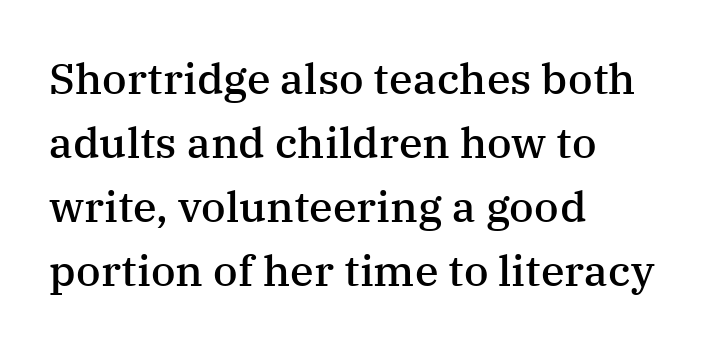
Each row of text sits above clean, open space. Notice how the stems are strictly vertical — no italics here. Every letter is mildly thick-stroked: semibold rather than bold. Standard letterfit; no display-style spreading of the glyphs.
